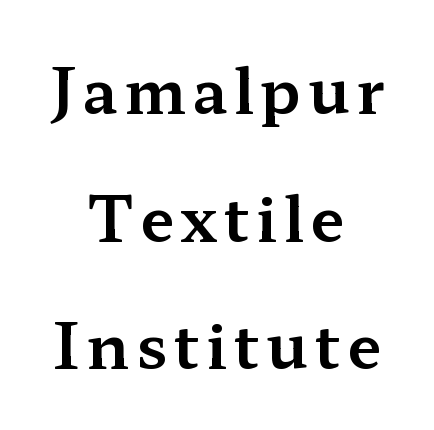
The image shows 62 px wide serif type, upright; set centered, loose line spacing (2.06x), not underlined; medium stroke contrast and a medium x-height.
